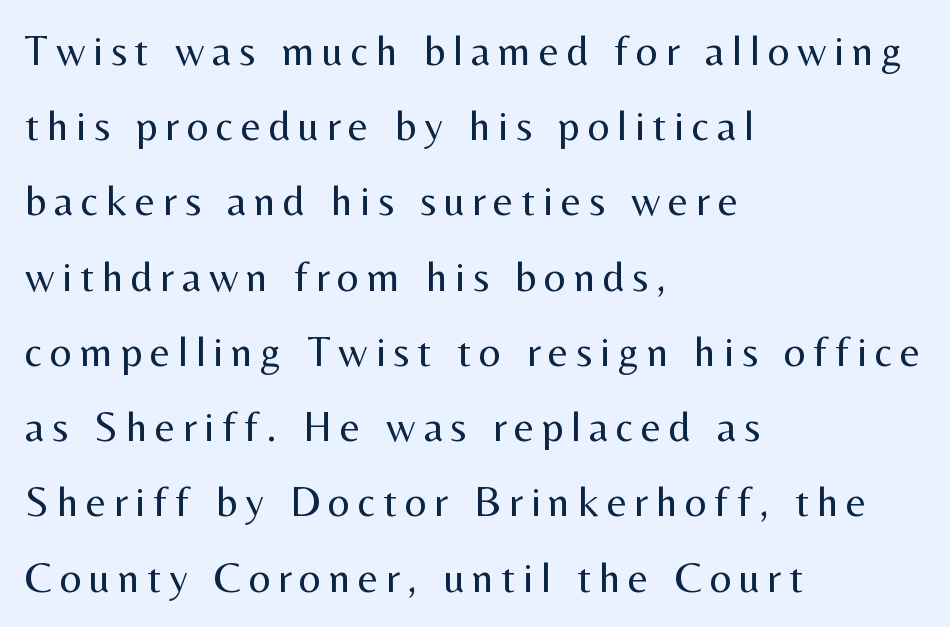
The image shows 43 px regular-weight sans-serif type, upright; set left-aligned, line spacing 1.75x, not underlined; medium stroke contrast and a medium x-height.
